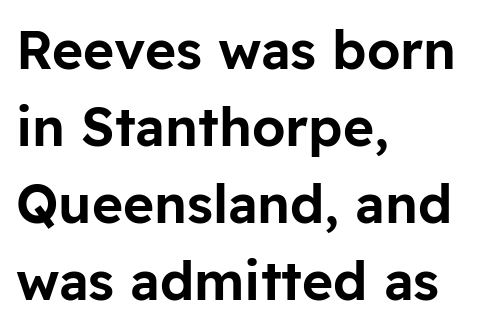
The glyphs in this specimen are sans serif. The letterforms sit shoulder to shoulder at normal distance. The space beneath each line is pristine and unruled. You could not count columns in this text — the font is proportionally spaced. A typesetter would mark this as roman, not italic.
